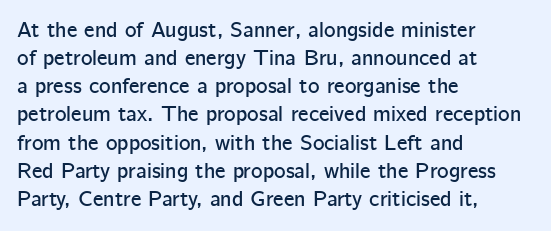
{"italic": "no", "underline": "no", "align": "left", "line_spacing": "normal", "line_spacing_ratio": 1.28, "letter_spacing": "normal", "letter_spacing_em": 0.0, "glyph_px": 22}
